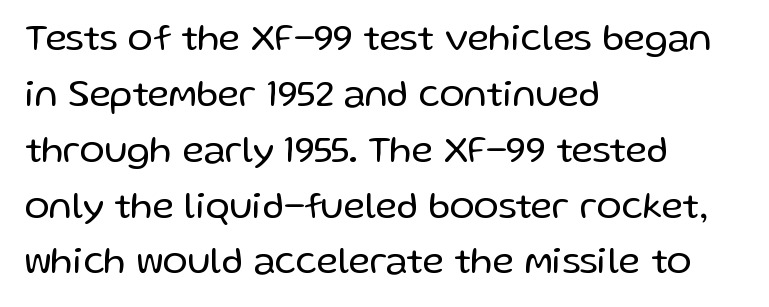
{"serif": "no", "italic": "no", "bold": "no", "weight": "regular", "width": "normal", "stroke_contrast": "low", "x_height": "medium", "monospaced": "no", "underline": "no", "align": "left", "line_spacing": "normal", "line_spacing_ratio": 1.51, "letter_spacing": "normal", "letter_spacing_em": 0.0, "glyph_px": 37}
